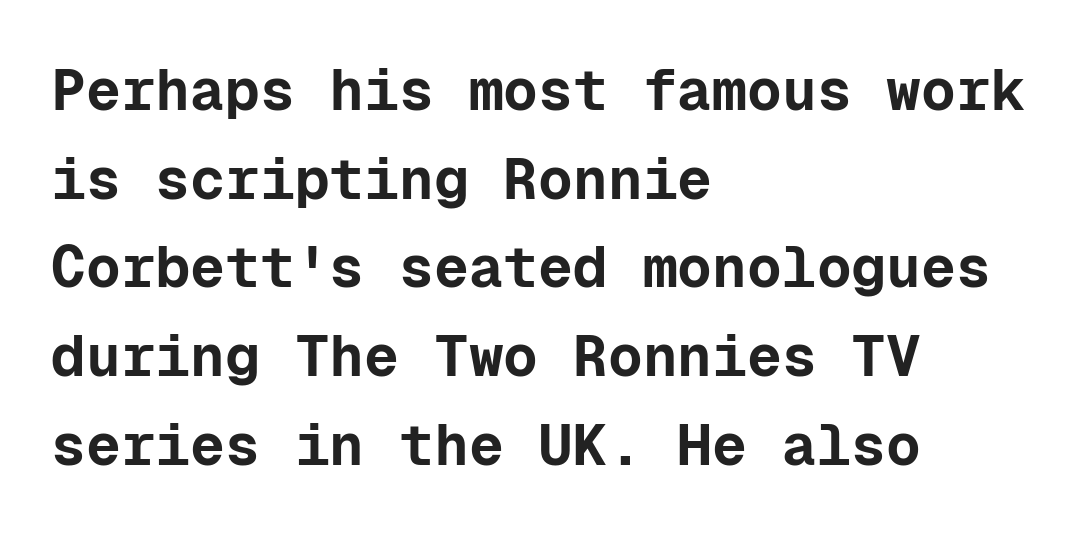
The image shows 58 px bold sans-serif type, upright, monospaced; set left-aligned, normal line spacing (1.53x), normal letter spacing, not underlined; low stroke contrast and a medium x-height.
